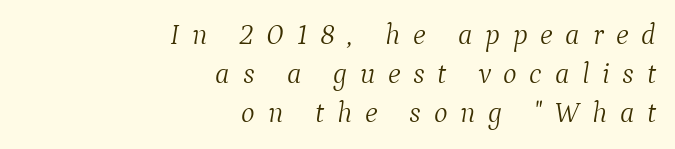
Q: Is the text bold? A: No.
Q: Is the text italic (slanted)? A: Yes, it leans right by about 9 degrees.
Q: Is the typeface a serif or a sans-serif typeface? A: Serif.
Q: Is the text underlined? A: No.
Q: How is the paragraph aligned? A: Right-aligned.
Q: Is the spacing between letters normal or unusually wide? A: Unusually wide.
Q: Is the spacing between lines tight, normal or loose? A: Normal.
Q: Width (condensed, normal, or wide)? A: Normal.
Q: Stroke contrast? A: Medium.
Q: x-height? A: Medium.
Q: Monospaced? A: No.
